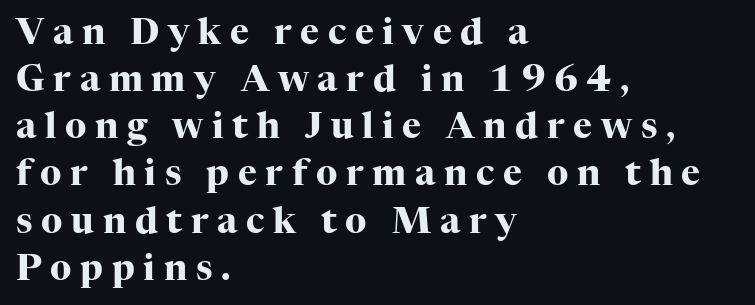
{"serif": "yes", "italic": "no", "bold": "yes", "weight": "heavy", "width": "normal", "stroke_contrast": "high", "x_height": "medium", "monospaced": "no", "underline": "no", "align": "left", "line_spacing": "normal", "line_spacing_ratio": 1.31, "letter_spacing": "wide", "letter_spacing_em": 0.24, "glyph_px": 36}
